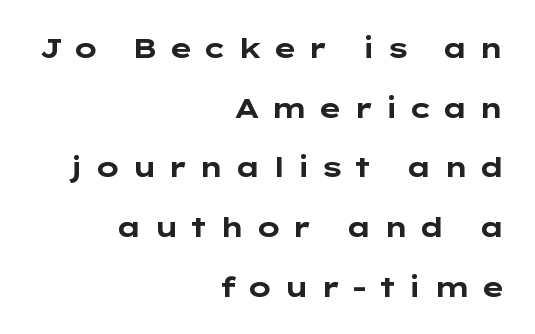
The image shows 28 px bold, wide sans-serif type, upright; set right-aligned, loose line spacing (2.13x), unusually wide letter spacing (+0.36 em), not underlined; low stroke contrast and a medium x-height.
